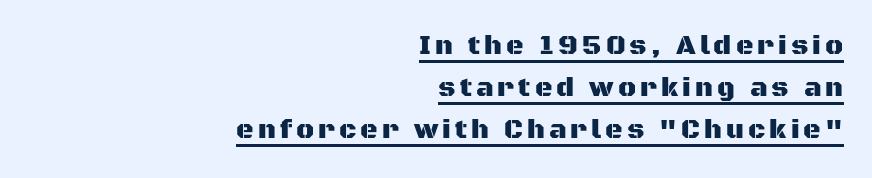
{"italic": "no", "underline": "yes", "align": "right", "line_spacing": "normal", "line_spacing_ratio": 1.56, "glyph_px": 27}
